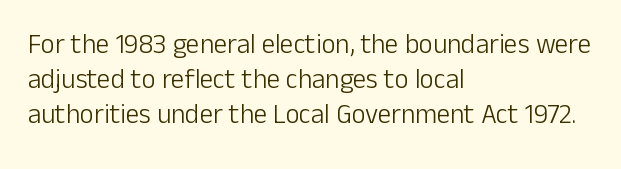
{"italic": "no", "bold": "no", "underline": "no", "align": "left", "line_spacing": "normal", "line_spacing_ratio": 1.3, "letter_spacing": "normal", "letter_spacing_em": 0.0, "glyph_px": 27}
